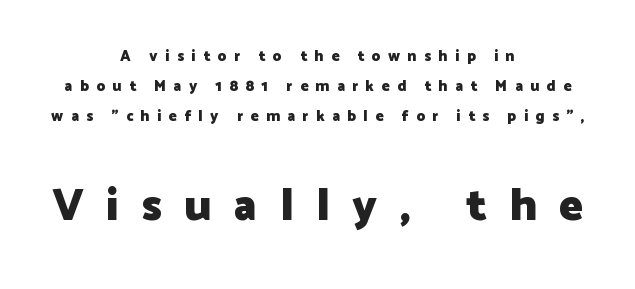
{"serif": "no", "italic": "no", "bold": "yes", "weight": "heavy", "width": "normal", "stroke_contrast": "low", "x_height": "medium", "monospaced": "no", "underline": "no", "align": "center", "line_spacing": "loose", "line_spacing_ratio": 1.99, "letter_spacing": "wide", "letter_spacing_em": 0.5, "larger_block": "second", "size_ratio": 3.0, "glyph_px": 45}
